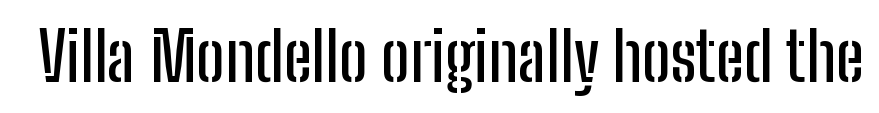
Q: Is the text italic (slanted)? A: No, it is upright.
Q: Is the typeface a serif or a sans-serif typeface? A: Sans-serif.
Q: Is the text underlined? A: No.
Q: Is the spacing between letters normal or unusually wide? A: Normal.
Q: Width (condensed, normal, or wide)? A: Condensed.
Q: Stroke contrast? A: Low.
Q: x-height? A: Medium.
Q: Monospaced? A: No.
